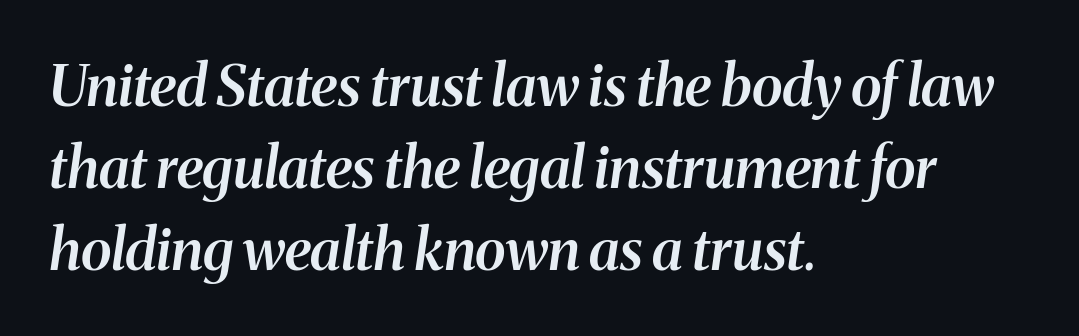
The image shows 57 px semibold serif type, italic (leaning right); set left-aligned, normal line spacing (1.44x), normal letter spacing, not underlined; medium stroke contrast and a medium x-height.
